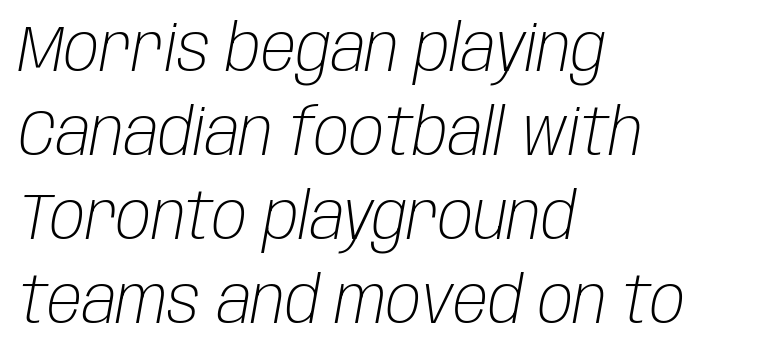
Q: Is the text bold? A: No.
Q: Is the text italic (slanted)? A: Yes, it leans right by about 10 degrees.
Q: Is the text underlined? A: No.
Q: How is the paragraph aligned? A: Left-aligned.
Q: Is the spacing between letters normal or unusually wide? A: Normal.
Q: Is the spacing between lines tight, normal or loose? A: Normal.
Q: Width (condensed, normal, or wide)? A: Condensed.
Q: Stroke contrast? A: Low.
Q: x-height? A: Large.
Q: Monospaced? A: No.
